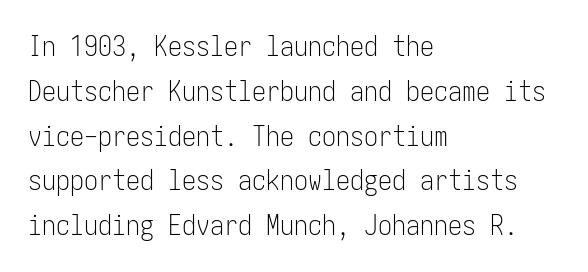
{"serif": "no", "italic": "no", "bold": "no", "weight": "light", "width": "condensed", "stroke_contrast": "low", "x_height": "medium", "underline": "no", "align": "left", "line_spacing": "normal", "line_spacing_ratio": 1.6, "letter_spacing": "normal", "letter_spacing_em": 0.0, "glyph_px": 28}
